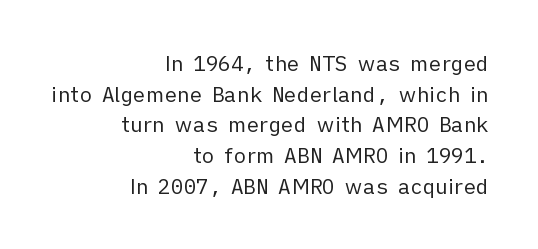
{"italic": "no", "bold": "no", "underline": "no", "align": "right", "line_spacing": "normal", "line_spacing_ratio": 1.46, "letter_spacing": "normal", "letter_spacing_em": 0.0, "glyph_px": 21}
